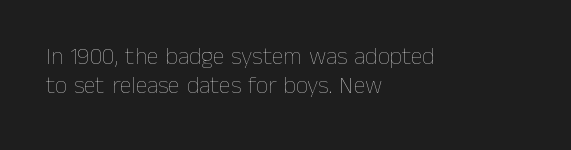
{"italic": "no", "bold": "no", "underline": "no", "align": "left", "line_spacing_ratio": 1.2, "letter_spacing": "normal", "letter_spacing_em": 0.0, "glyph_px": 24}
